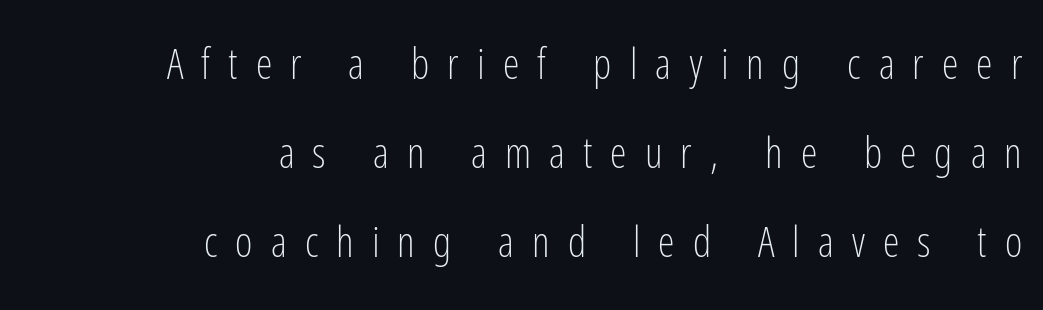
Is this a fixed-width face? No — the glyphs have proportional, varying widths. In terms of letterform style, serifs are entirely absent. If you drew a line through each stem, it would be perfectly vertical. The area under the type is left untouched.
